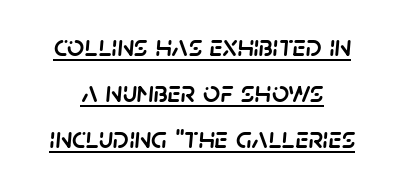
The image shows 30 px text type, italic (leaning right); set centered, normal line spacing (1.54x), normal letter spacing, underlined; low stroke contrast and a large x-height.
